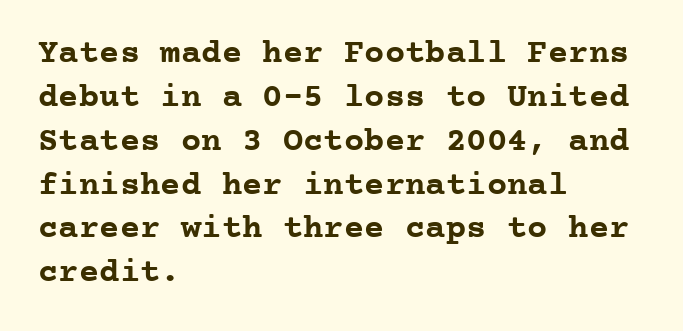
{"serif": "yes", "italic": "no", "bold": "yes", "weight": "semibold", "width": "normal", "stroke_contrast": "low", "x_height": "medium", "monospaced": "yes", "underline": "no", "align": "left", "line_spacing": "normal", "line_spacing_ratio": 1.29, "letter_spacing": "normal", "letter_spacing_em": 0.0, "glyph_px": 34}
